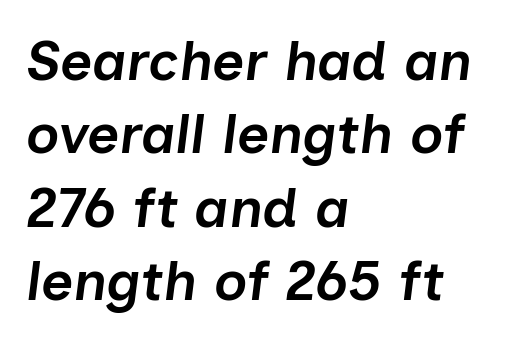
{"italic": "yes", "lean": "right", "slant_degrees": 7, "bold": "semi", "weight": "semibold", "width": "normal", "stroke_contrast": "low", "x_height": "medium", "monospaced": "no", "underline": "no", "align": "left", "line_spacing": "normal", "line_spacing_ratio": 1.31, "letter_spacing": "normal", "letter_spacing_em": 0.0, "glyph_px": 56}
